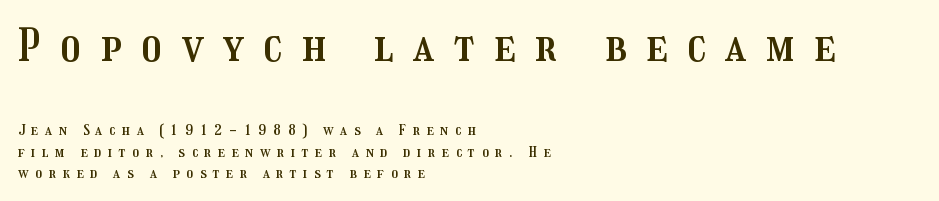
The image shows 45 px condensed type, upright; set left-aligned, normal line spacing (1.46x), unusually wide letter spacing (+0.44 em), not underlined; the first (top) block is 3.0x larger; medium stroke contrast and a medium x-height.
